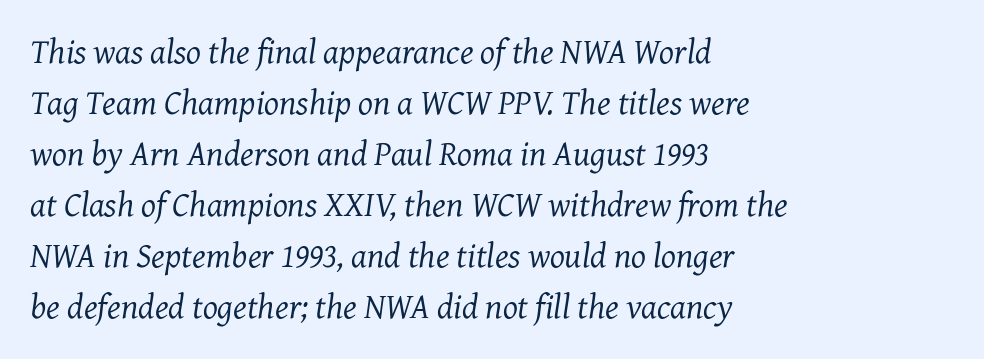
{"serif": "yes", "italic": "yes", "lean": "right", "slant_degrees": 7, "bold": "no", "weight": "regular", "width": "normal", "stroke_contrast": "medium", "x_height": "medium", "monospaced": "no", "underline": "no", "align": "left", "line_spacing": "normal", "line_spacing_ratio": 1.46, "letter_spacing": "normal", "letter_spacing_em": 0.0, "glyph_px": 35}
